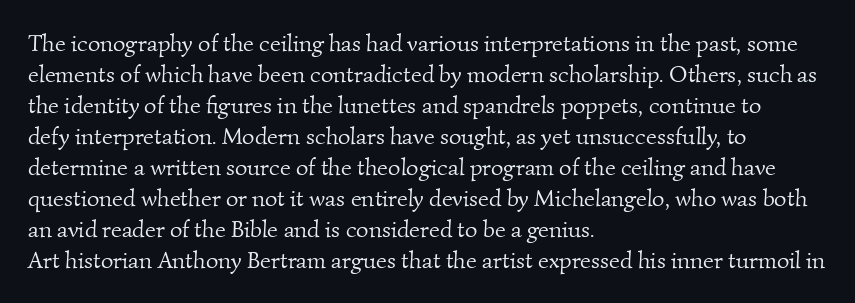
The image shows 24 px text type; set left-aligned, normal line spacing (1.29x), normal letter spacing, not underlined.
